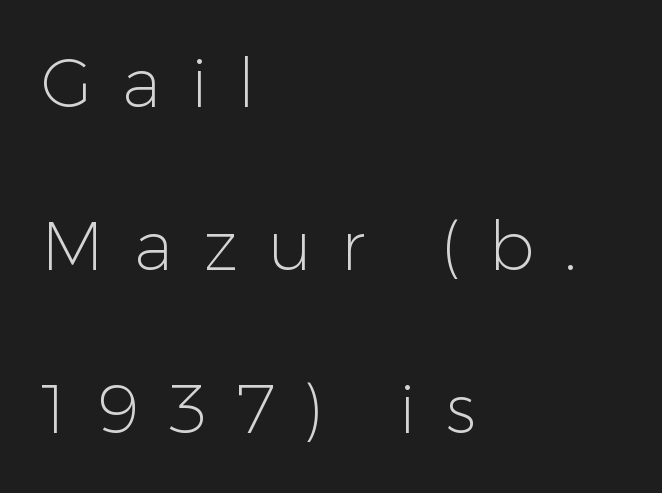
Q: Is the text bold? A: No.
Q: Is the text italic (slanted)? A: No, it is upright.
Q: Is the typeface a serif or a sans-serif typeface? A: Sans-serif.
Q: Is the text underlined? A: No.
Q: How is the paragraph aligned? A: Left-aligned.
Q: Is the spacing between letters normal or unusually wide? A: Unusually wide.
Q: Is the spacing between lines tight, normal or loose? A: Loose.
Q: Width (condensed, normal, or wide)? A: Normal.
Q: Stroke contrast? A: Low.
Q: x-height? A: Medium.
Q: Monospaced? A: No.
